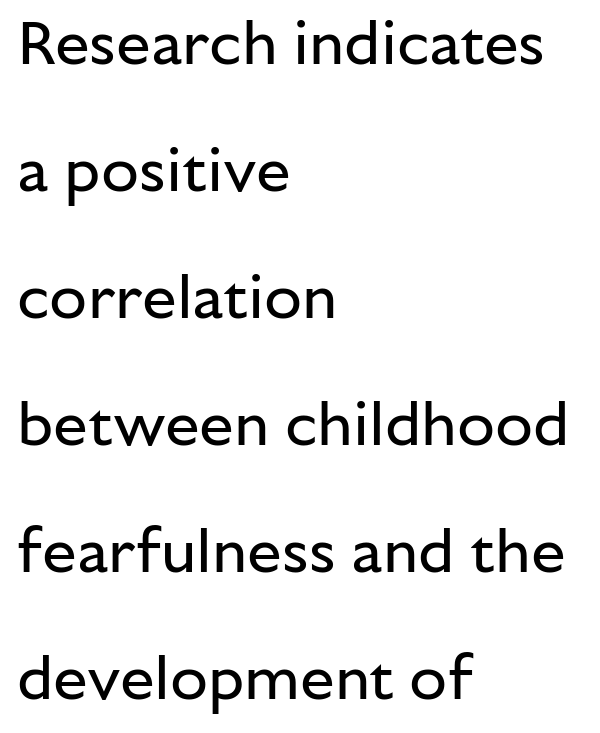
The image shows 62 px regular-weight sans-serif type, upright; set left-aligned, loose line spacing (2.05x), normal letter spacing, not underlined; low stroke contrast and a medium x-height.
